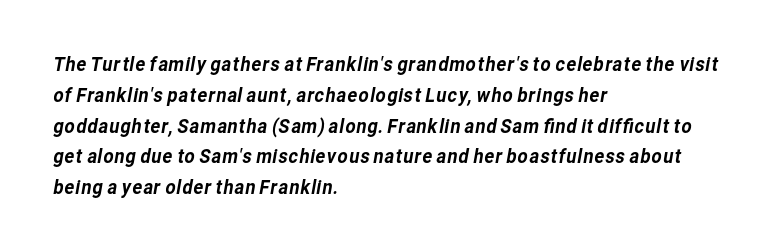
The image shows 20 px text type; set left-aligned, normal line spacing (1.54x), normal letter spacing, not underlined.
